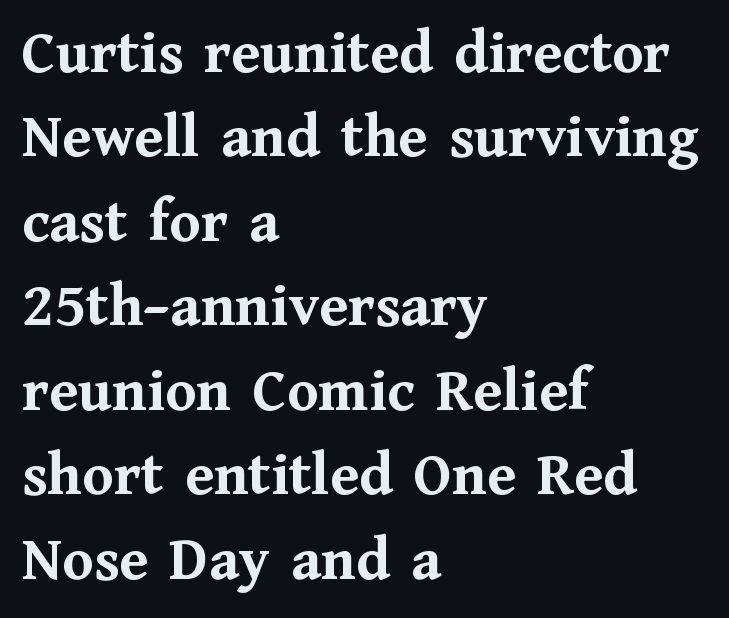
Q: Is the text bold? A: Yes.
Q: Is the text italic (slanted)? A: No, it is upright.
Q: Is the typeface a serif or a sans-serif typeface? A: Serif.
Q: Is the text underlined? A: No.
Q: How is the paragraph aligned? A: Left-aligned.
Q: Is the spacing between letters normal or unusually wide? A: Normal.
Q: Is the spacing between lines tight, normal or loose? A: Normal.
Q: Width (condensed, normal, or wide)? A: Normal.
Q: Stroke contrast? A: Medium.
Q: x-height? A: Medium.
Q: Monospaced? A: No.
